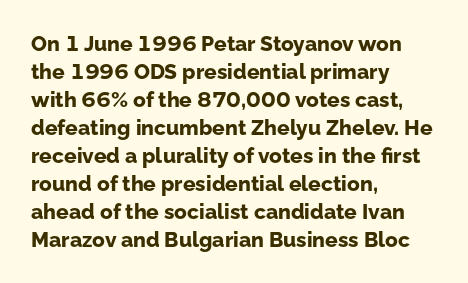
Style check: upright. Reading down the block, your eye returns to a fixed left position each line. This rendering leaves character spacing at its baseline value. Check under the words: just untouched page.
